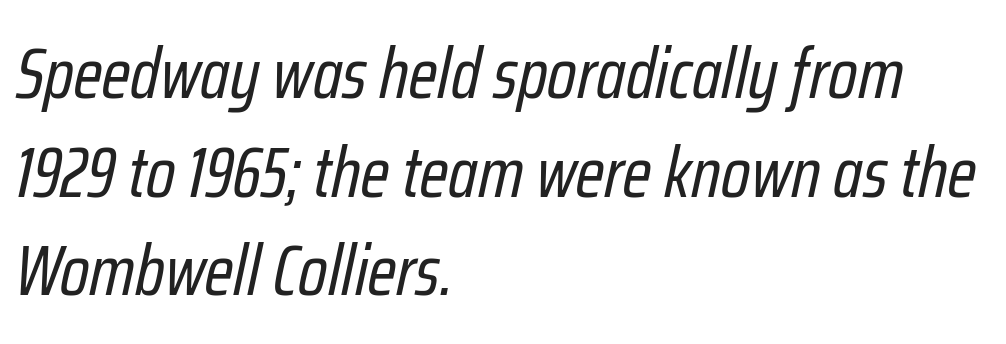
Only glyphs here, with clear space below each row. Quick note: interline space is typical. You could not count columns in this text — the font is proportionally spaced. The lettering tilts uniformly, giving the passage an italic look. The cut favours lightness, reaching ordinary text weight at its darkest.
